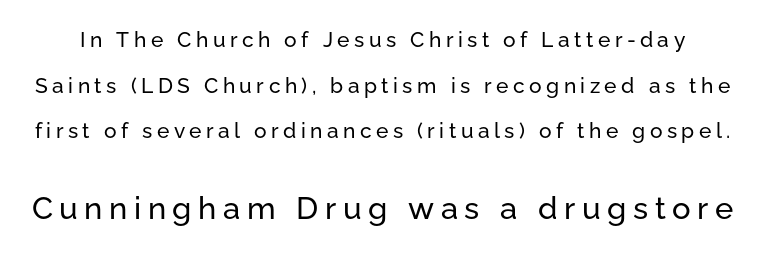
Q: Is the text italic (slanted)? A: No, it is upright.
Q: Is the typeface a serif or a sans-serif typeface? A: Sans-serif.
Q: Is the text underlined? A: No.
Q: Is the spacing between letters normal or unusually wide? A: Unusually wide.
Q: Is the spacing between lines tight, normal or loose? A: Loose.
Q: Which block of text is set in a larger size, the first (top) or the second (bottom)? A: The second (bottom) one.
Q: Width (condensed, normal, or wide)? A: Normal.
Q: Stroke contrast? A: Low.
Q: x-height? A: Medium.
Q: Monospaced? A: No.
